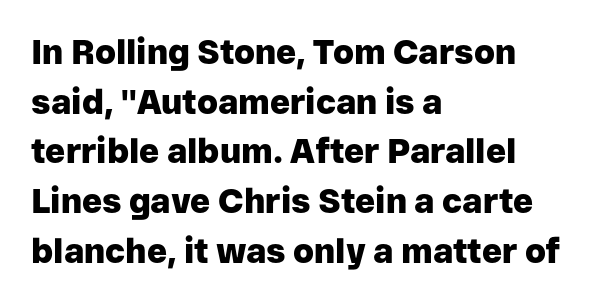
The characters display no serif detailing; their extremities are plain. Do the characters align in a grid? No, the font is proportional. If you measured baseline to baseline, you'd find a middling distance. Underlining? Definitely not there. Characters follow at the spacing the type designer built in. In CSS terms this would be text-align: left.
